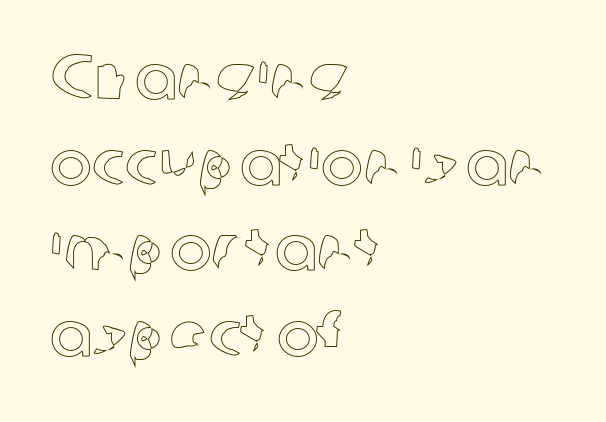
The image shows 63 px text type, upright; set left-aligned, normal line spacing (1.36x), normal letter spacing, not underlined; a medium x-height.
